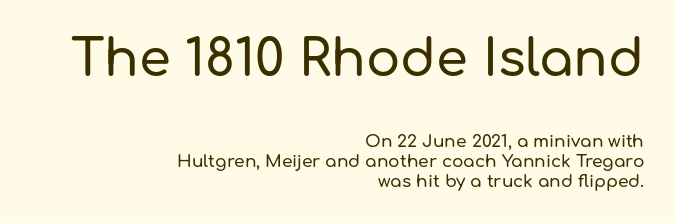
{"serif": "no", "italic": "no", "width": "normal", "stroke_contrast": "low", "x_height": "medium", "monospaced": "no", "underline": "no", "align": "right", "line_spacing_ratio": 1.18, "letter_spacing": "normal", "letter_spacing_em": 0.0, "larger_block": "first", "size_ratio": 3.0, "glyph_px": 51}
